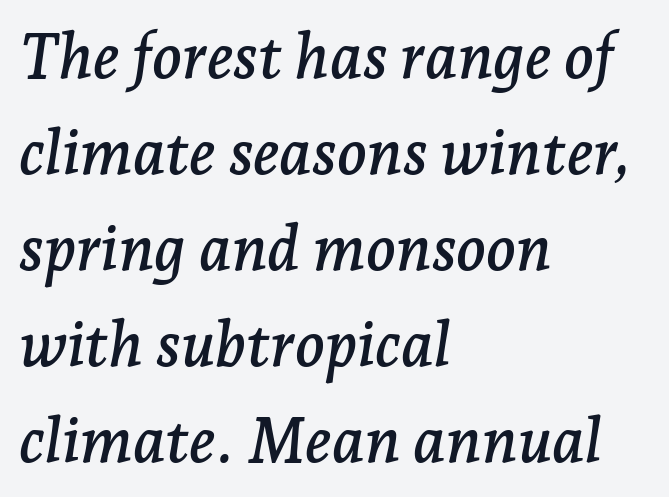
Q: Is the text italic (slanted)? A: Yes, it leans right by about 7 degrees.
Q: Is the typeface a serif or a sans-serif typeface? A: Serif.
Q: Is the text underlined? A: No.
Q: How is the paragraph aligned? A: Left-aligned.
Q: Is the spacing between letters normal or unusually wide? A: Normal.
Q: Is the spacing between lines tight, normal or loose? A: Normal.
Q: Width (condensed, normal, or wide)? A: Normal.
Q: Stroke contrast? A: Low.
Q: x-height? A: Medium.
Q: Monospaced? A: No.
